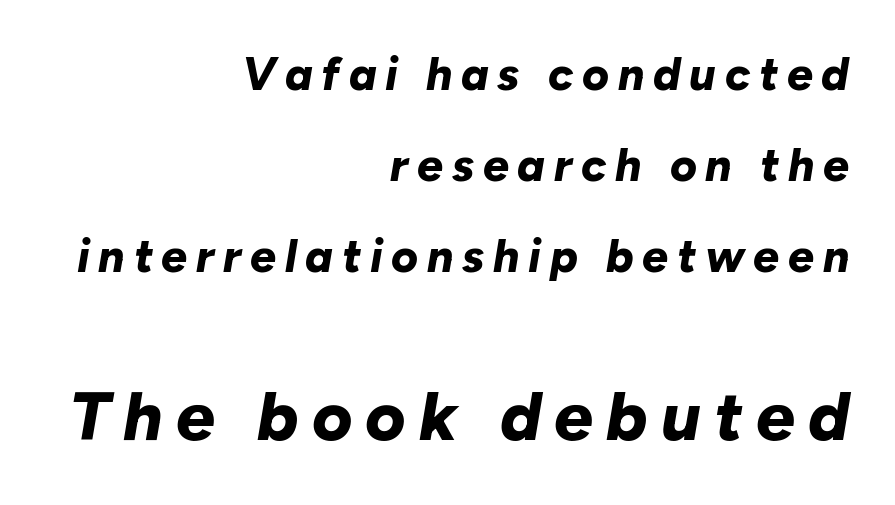
{"italic": "yes", "lean": "right", "slant_degrees": 10, "bold": "yes", "weight": "bold", "width": "normal", "stroke_contrast": "low", "x_height": "medium", "monospaced": "no", "underline": "no", "align": "right", "line_spacing": "loose", "line_spacing_ratio": 1.98, "larger_block": "second", "size_ratio": 1.5, "glyph_px": 69}
